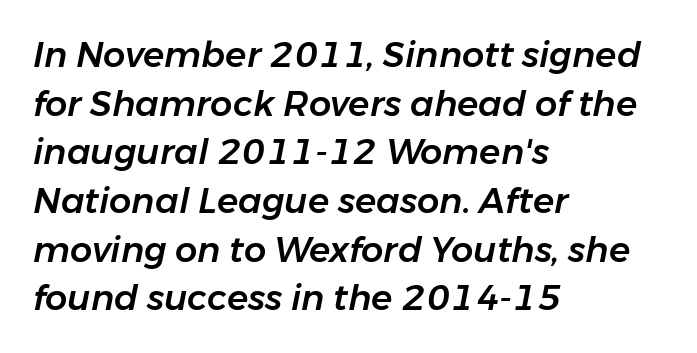
{"italic": "yes", "lean": "right", "slant_degrees": 11, "width": "normal", "stroke_contrast": "low", "x_height": "medium", "monospaced": "no", "underline": "no", "align": "left", "line_spacing": "normal", "line_spacing_ratio": 1.39, "letter_spacing": "normal", "letter_spacing_em": 0.0, "glyph_px": 35}
